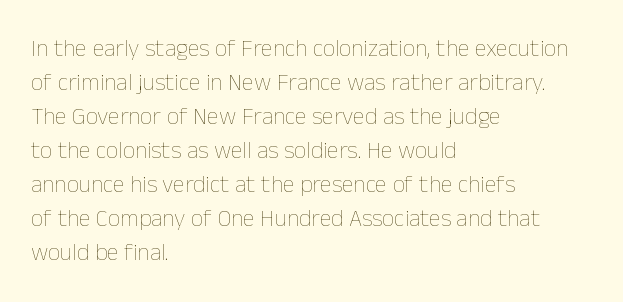
{"italic": "no", "bold": "no", "underline": "no", "align": "left", "line_spacing": "normal", "line_spacing_ratio": 1.42, "letter_spacing": "normal", "letter_spacing_em": 0.0, "glyph_px": 24}
